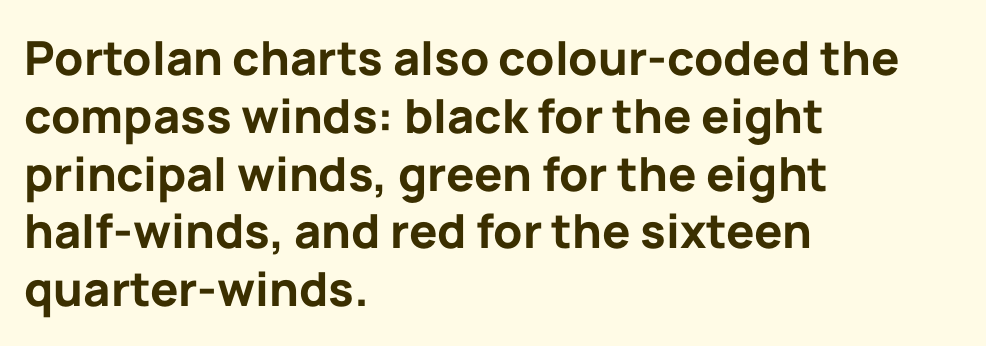
The image shows 47 px bold sans-serif type, upright; set left-aligned, line spacing 1.23x, normal letter spacing, not underlined; low stroke contrast and a medium x-height.
